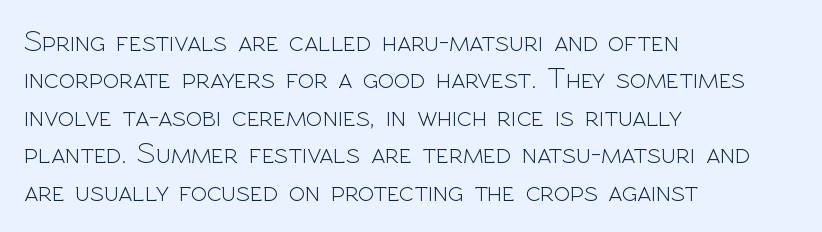
The image shows 30 px light sans-serif type, upright; set left-aligned, normal line spacing (1.25x), normal letter spacing, not underlined; a medium x-height.
